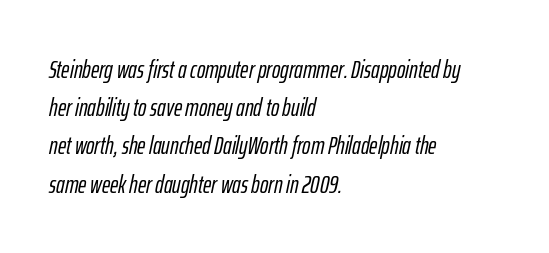
Italic: yes, the glyphs are oblique. The block of text has a typical density, with ordinary space between rows. Has an underline been added? It has not. Caption: multi-line text, flush left, ragged right.
